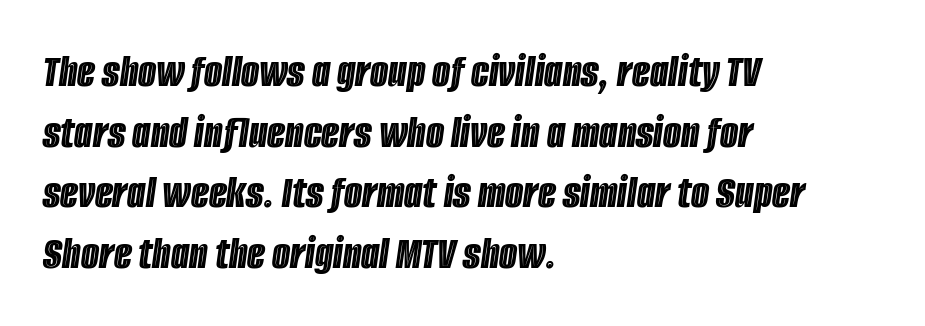
{"italic": "yes", "lean": "right", "slant_degrees": 8, "width": "condensed", "x_height": "large", "monospaced": "no", "underline": "no", "align": "left", "line_spacing": "normal", "line_spacing_ratio": 1.29, "letter_spacing": "normal", "letter_spacing_em": 0.0, "glyph_px": 47}
